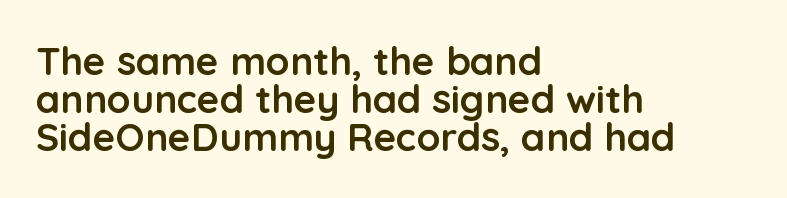
Q: Is the text bold? A: Yes.
Q: Is the text italic (slanted)? A: No, it is upright.
Q: Is the typeface a serif or a sans-serif typeface? A: Sans-serif.
Q: Is the text underlined? A: No.
Q: How is the paragraph aligned? A: Left-aligned.
Q: Is the spacing between letters normal or unusually wide? A: Normal.
Q: Is the spacing between lines tight, normal or loose? A: Tight.
Q: Width (condensed, normal, or wide)? A: Normal.
Q: Stroke contrast? A: Low.
Q: x-height? A: Medium.
Q: Monospaced? A: No.
